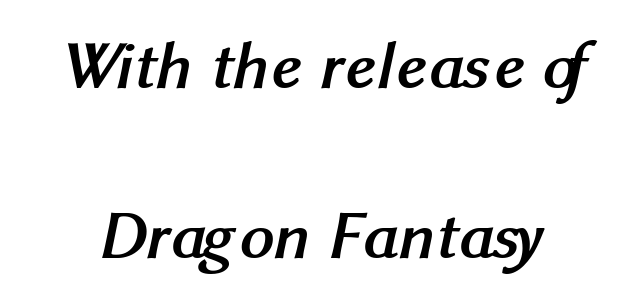
The image shows 68 px semibold sans-serif type; set loose line spacing (2.5x), normal letter spacing, not underlined; medium stroke contrast and a medium x-height.
